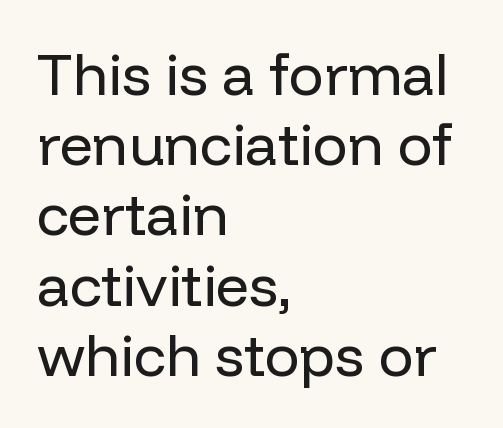
The image shows 58 px regular-weight sans-serif type, upright; set left-aligned, line spacing 1.21x, normal letter spacing, not underlined; low stroke contrast and a medium x-height.
